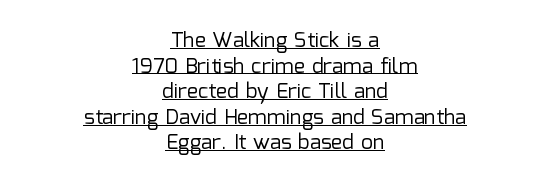
Q: Is the text bold? A: No.
Q: Is the text italic (slanted)? A: No, it is upright.
Q: Is the text underlined? A: Yes.
Q: How is the paragraph aligned? A: Centered.
Q: Is the spacing between letters normal or unusually wide? A: Normal.
